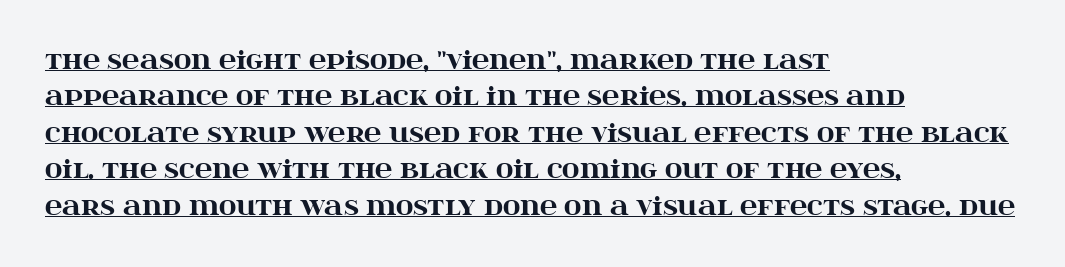
In designer terms, the underline attribute is active on this setting. Every letter is thick-stroked: bold, no question. Inter-character spacing is left at the font's built-in metrics. The ragged edge is on the right, which tells us the setting is flush left. This sample uses an upright cut, with every glyph sitting square on the baseline.
